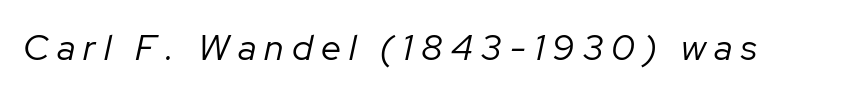
The face used here has a pronounced slope to its letters. Characters follow at a spacing far wider than the type designer built in. Counters stay open thanks to moderate or lighter strokes. A clean baseline with only descenders dipping below it. Do the characters align in a grid? No, the font is proportional.
